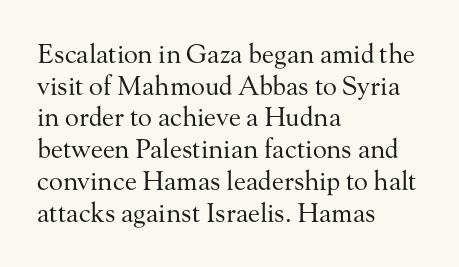
{"italic": "no", "bold": "no", "underline": "no", "align": "left", "line_spacing_ratio": 1.22, "letter_spacing": "normal", "letter_spacing_em": 0.0, "glyph_px": 26}
